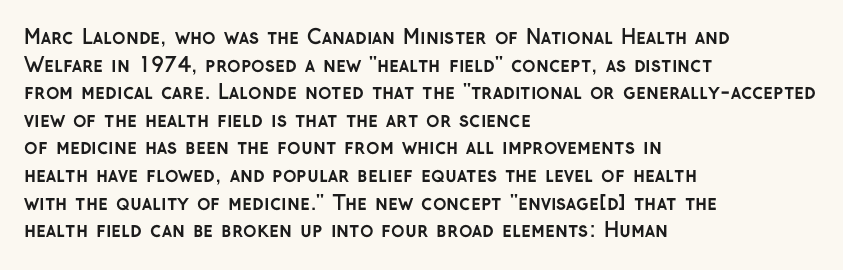
{"italic": "no", "bold": "yes", "underline": "no", "align": "left", "line_spacing": "normal", "line_spacing_ratio": 1.38, "letter_spacing": "normal", "letter_spacing_em": 0.0, "glyph_px": 20}
